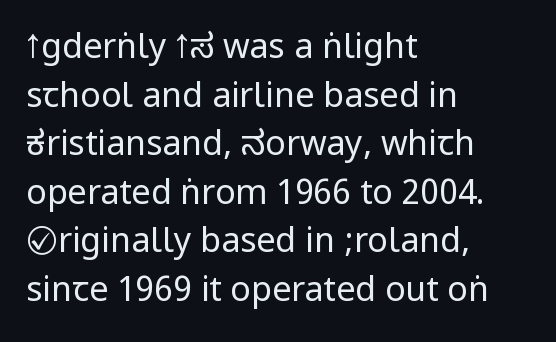
Q: Is the text bold? A: No.
Q: Is the text italic (slanted)? A: No, it is upright.
Q: Is the typeface a serif or a sans-serif typeface? A: Sans-serif.
Q: Is the text underlined? A: No.
Q: How is the paragraph aligned? A: Left-aligned.
Q: Is the spacing between letters normal or unusually wide? A: Normal.
Q: Is the spacing between lines tight, normal or loose? A: Normal.
Q: Width (condensed, normal, or wide)? A: Condensed.
Q: Stroke contrast? A: Low.
